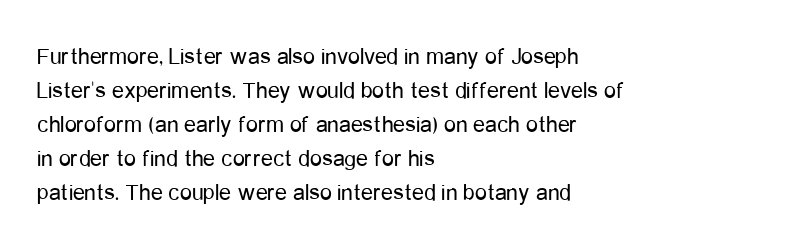
Just letters on the line, the space beneath them empty. The lines sit at an ordinary, default distance from one another. Reading down the block, your eye returns to a fixed left position each line. Think standard paragraph weight, or any step lighter than that.
